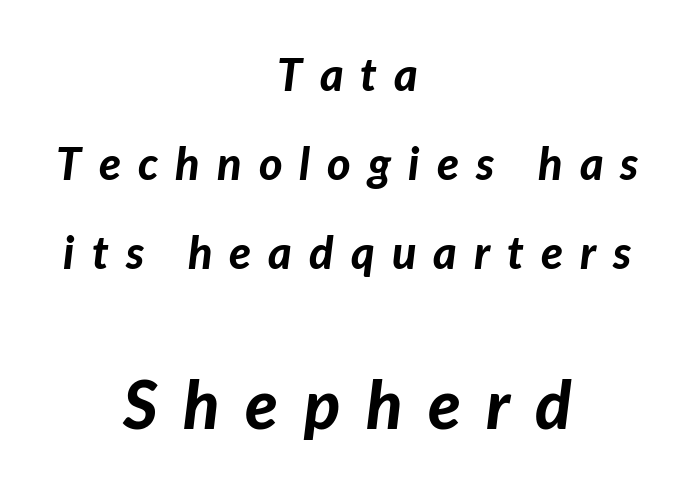
The image shows 67 px bold type, italic (leaning right); set centered, loose line spacing (1.98x), unusually wide letter spacing (+0.38 em), not underlined; the second (bottom) block is 1.49x larger; low stroke contrast and a medium x-height.
